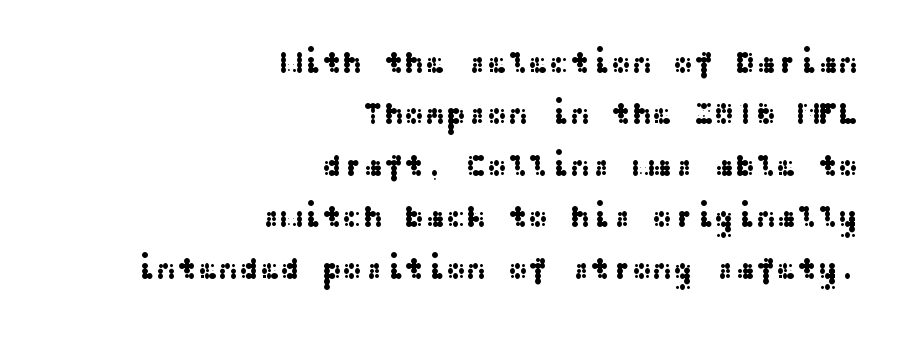
The image shows 31 px wide sans-serif type, upright; set right-aligned, normal line spacing (1.66x), normal letter spacing, not underlined; medium stroke contrast and a medium x-height.
